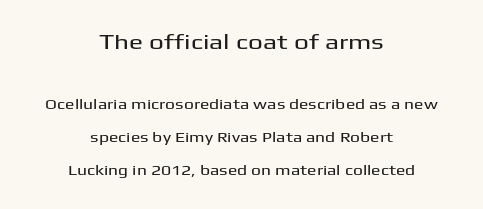
Short note: letters normally spaced. Regarding leading, the lines here are spaced well apart. Unlike italic type, these characters show no tilt at all. Note: larger setting up top, smaller setting below.
